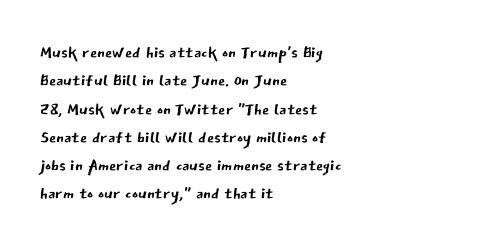
Q: Is the text bold? A: No.
Q: Is the text italic (slanted)? A: No, it is upright.
Q: Is the text underlined? A: No.
Q: How is the paragraph aligned? A: Left-aligned.
Q: Is the spacing between letters normal or unusually wide? A: Normal.
